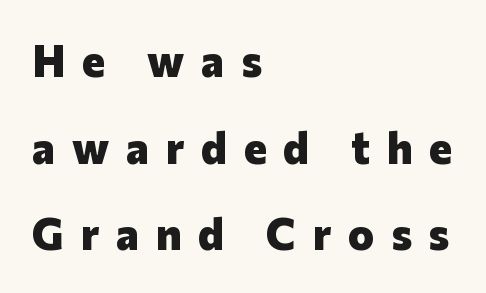
{"serif": "no", "italic": "no", "bold": "yes", "weight": "heavy", "width": "normal", "stroke_contrast": "low", "x_height": "medium", "monospaced": "no", "underline": "no", "align": "left", "line_spacing": "loose", "line_spacing_ratio": 1.97, "letter_spacing": "wide", "letter_spacing_em": 0.38, "glyph_px": 44}
